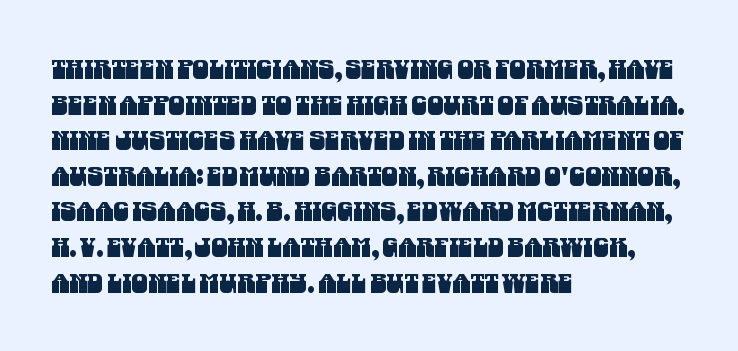
Underlining? Definitely not there. Line starts are locked; line ends wander. This rendering leaves character spacing at its baseline value. Evenly set lines give the paragraph a standard silhouette.
